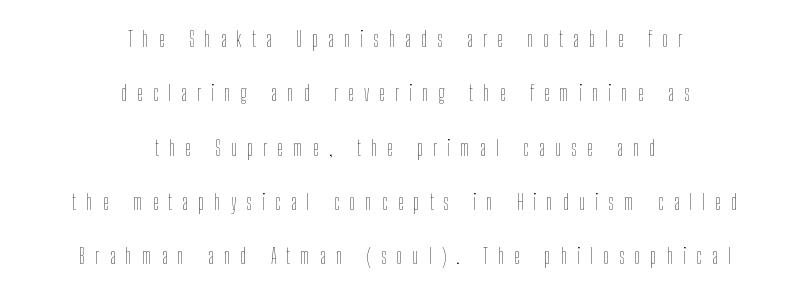
The image shows 22 px text type, upright; set centered, loose line spacing (2.47x), unusually wide letter spacing (+0.45 em), not underlined.
